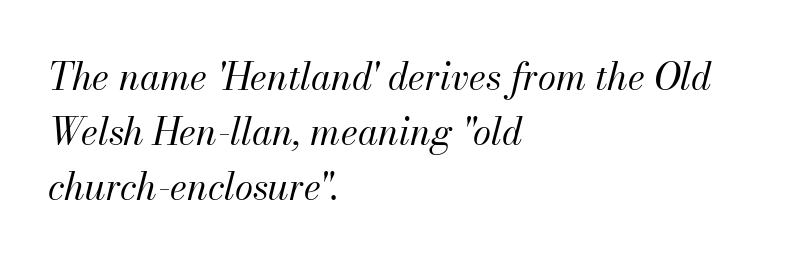
The strokes carry an ordinary text weight at most. The paragraph shown leans on its left margin. Honestly, there is no underline to notice here at all. Honestly, the letter spacing is just normal — you wouldn't notice it. Note the varied advance widths — an 'i' is clearly narrower than an 'm'.
